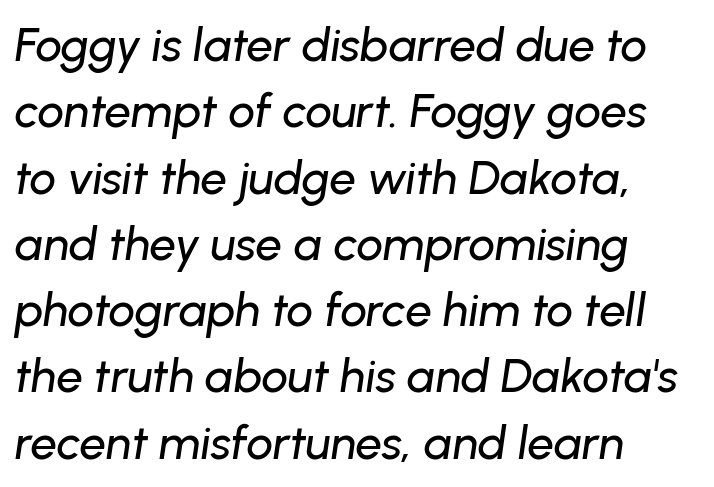
The image shows 47 px text type, italic (leaning right); set left-aligned, normal line spacing (1.41x), normal letter spacing, not underlined; low stroke contrast and a medium x-height.
